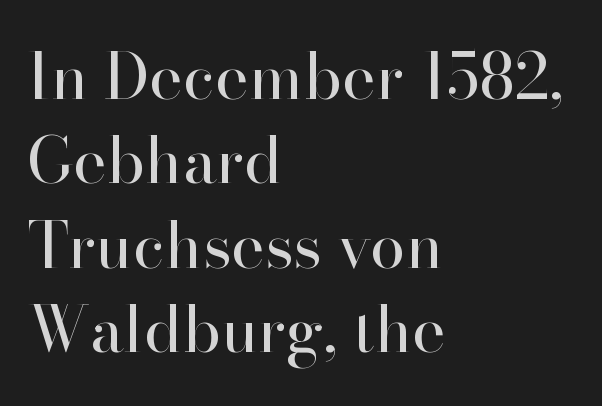
Q: Is the text bold? A: No.
Q: Is the text italic (slanted)? A: No, it is upright.
Q: Is the typeface a serif or a sans-serif typeface? A: Serif.
Q: Is the text underlined? A: No.
Q: How is the paragraph aligned? A: Left-aligned.
Q: Is the spacing between letters normal or unusually wide? A: Normal.
Q: Is the spacing between lines tight, normal or loose? A: Normal.
Q: Width (condensed, normal, or wide)? A: Normal.
Q: Stroke contrast? A: High.
Q: x-height? A: Small.
Q: Monospaced? A: No.
